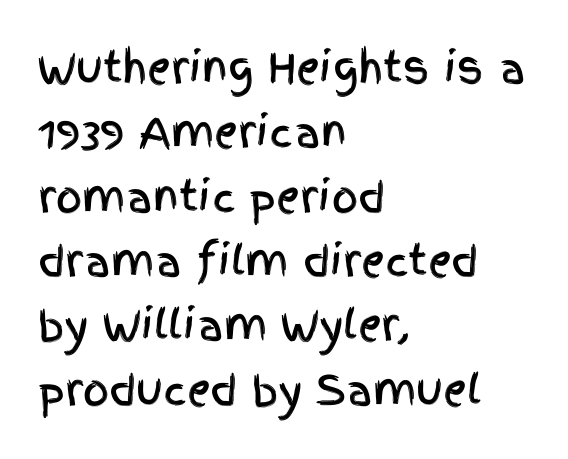
{"serif": "no", "italic": "no", "width": "condensed", "x_height": "large", "monospaced": "no", "underline": "no", "align": "left", "line_spacing": "normal", "line_spacing_ratio": 1.57, "letter_spacing": "normal", "letter_spacing_em": 0.0, "glyph_px": 41}
